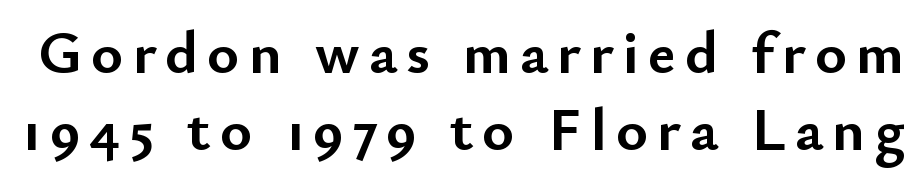
The specimen reads as upright at a glance. Are there feet on the stems? There aren't — it's a sans. Descenders are the only things crossing below the line. A dark, heavy texture on the line: the type is bold.
